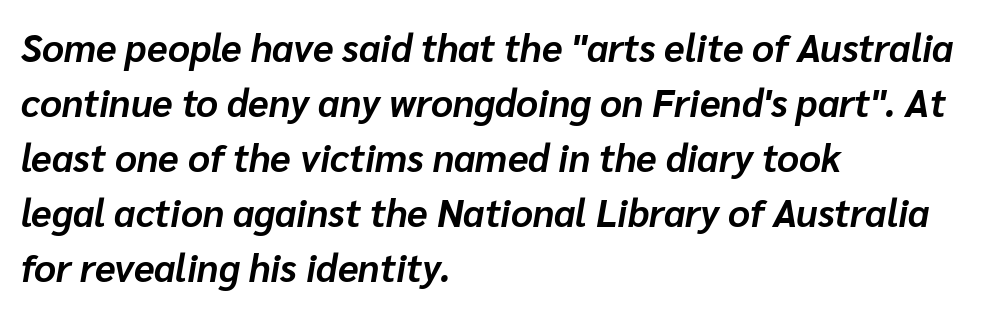
{"italic": "yes", "lean": "right", "slant_degrees": 10, "bold": "yes", "weight": "bold", "width": "normal", "stroke_contrast": "low", "x_height": "medium", "monospaced": "no", "underline": "no", "align": "left", "line_spacing": "normal", "line_spacing_ratio": 1.45, "letter_spacing": "normal", "letter_spacing_em": 0.0, "glyph_px": 38}
